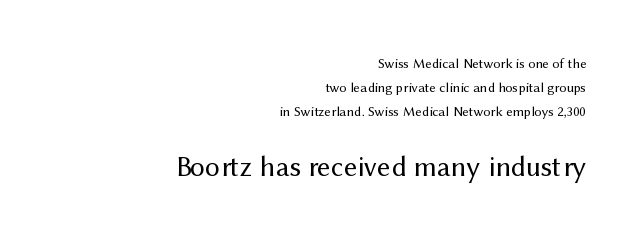
Whoever set this made the second block the dominant, larger element. The font sits on the lighter half of the weight spectrum, regular included. Each word holds together tightly as a unit, with standard inter-letter gaps. The lettering stays uniformly vertical, giving the passage a roman look. Where is the straight margin? On the right. Type style note: lacks serifs.
